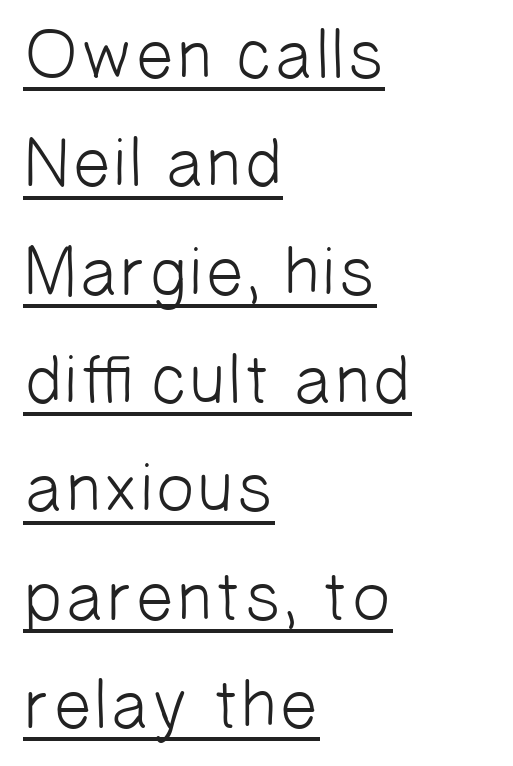
The image shows 69 px light sans-serif type; set left-aligned, normal line spacing (1.57x), normal letter spacing, underlined; low stroke contrast and a medium x-height.
